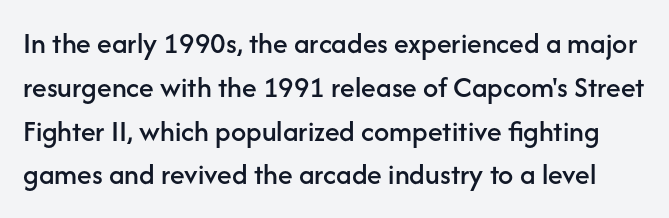
{"serif": "no", "italic": "no", "width": "normal", "stroke_contrast": "low", "x_height": "medium", "monospaced": "no", "underline": "no", "line_spacing": "normal", "line_spacing_ratio": 1.46, "letter_spacing": "normal", "letter_spacing_em": 0.0, "glyph_px": 30}
